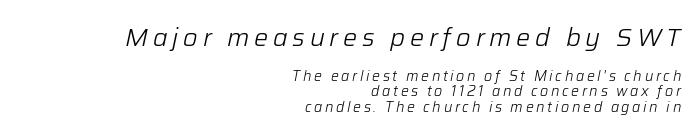
The image shows 25 px text type, italic (leaning right); set right-aligned, tight line spacing (1.11x), not underlined; the first (top) block is 1.79x larger.
